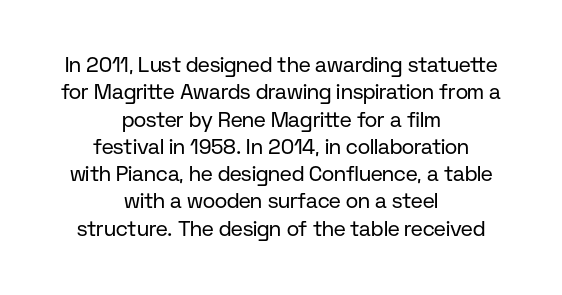
Designer's note — italics off, roman on. Horizontally, the lines are justified to the midpoint only. A typesetter would call this zero additional tracking. The space between consecutive lines is moderate.
